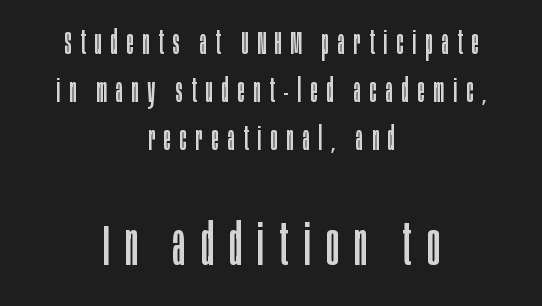
{"serif": "no", "italic": "no", "bold": "no", "weight": "regular", "width": "condensed", "stroke_contrast": "low", "x_height": "large", "monospaced": "no", "underline": "no", "align": "center", "line_spacing": "normal", "line_spacing_ratio": 1.46, "letter_spacing": "wide", "letter_spacing_em": 0.27, "larger_block": "second", "size_ratio": 1.76, "glyph_px": 58}
